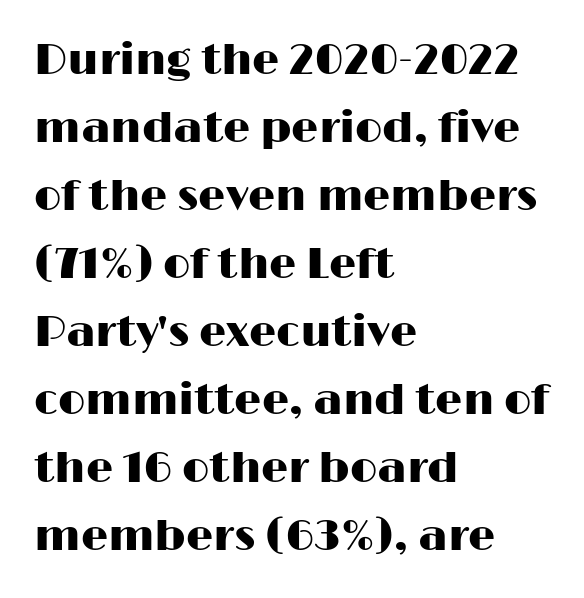
The space between consecutive lines is moderate. These lines were composed using upright roman letters. This sample has the flowing, uneven cadence of proportional lettering. Casual observation: everything's shoved over to the left. Nothing unusual about the tracking: characters are spaced as the font intends.
